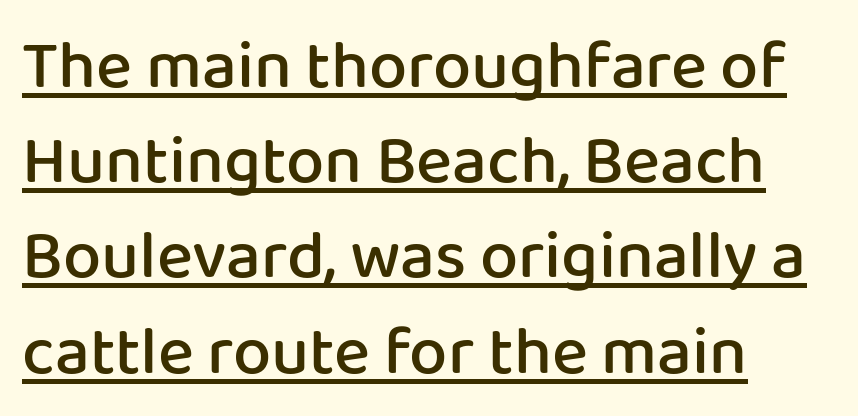
Q: Is the text bold? A: Semi-bold.
Q: Is the text italic (slanted)? A: No, it is upright.
Q: Is the typeface a serif or a sans-serif typeface? A: Sans-serif.
Q: Is the text underlined? A: Yes.
Q: How is the paragraph aligned? A: Left-aligned.
Q: Is the spacing between letters normal or unusually wide? A: Normal.
Q: Is the spacing between lines tight, normal or loose? A: Normal.
Q: Width (condensed, normal, or wide)? A: Normal.
Q: Stroke contrast? A: Low.
Q: x-height? A: Medium.
Q: Monospaced? A: No.
